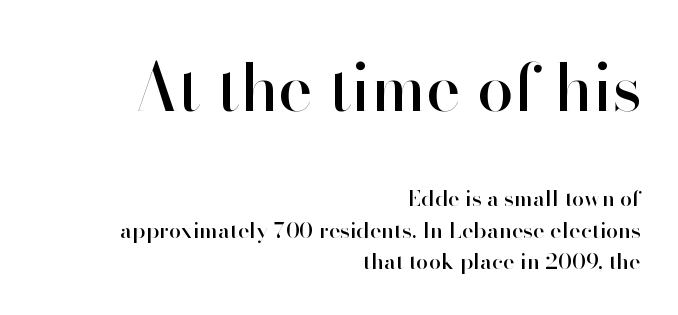
Vertically, the passage feels balanced, rows spaced as you'd expect. The words here are not underlined. The setting favours the right margin, as signatures and pull-quotes sometimes do. The designer gave the opening block more size than the closing block.
